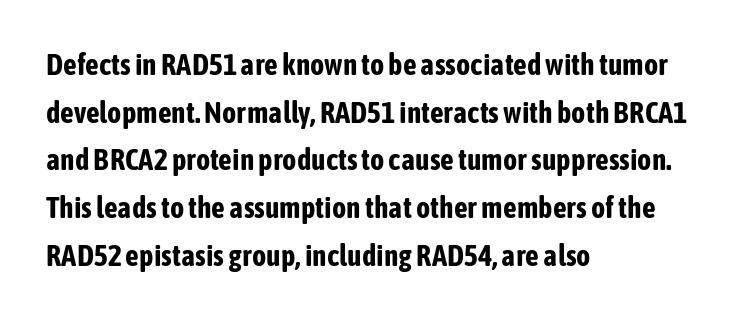
Q: Is the text bold? A: Yes.
Q: Is the text italic (slanted)? A: No, it is upright.
Q: Is the typeface a serif or a sans-serif typeface? A: Sans-serif.
Q: Is the text underlined? A: No.
Q: How is the paragraph aligned? A: Left-aligned.
Q: Is the spacing between letters normal or unusually wide? A: Normal.
Q: Is the spacing between lines tight, normal or loose? A: Normal.
Q: Width (condensed, normal, or wide)? A: Condensed.
Q: Stroke contrast? A: Low.
Q: x-height? A: Medium.
Q: Monospaced? A: No.
